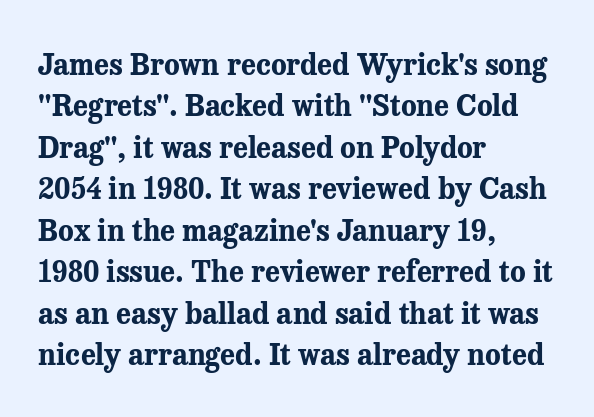
Q: Is the text bold? A: Yes.
Q: Is the text italic (slanted)? A: No, it is upright.
Q: Is the typeface a serif or a sans-serif typeface? A: Serif.
Q: Is the text underlined? A: No.
Q: How is the paragraph aligned? A: Left-aligned.
Q: Is the spacing between letters normal or unusually wide? A: Normal.
Q: Is the spacing between lines tight, normal or loose? A: Normal.
Q: Width (condensed, normal, or wide)? A: Normal.
Q: Stroke contrast? A: Medium.
Q: x-height? A: Medium.
Q: Monospaced? A: No.
